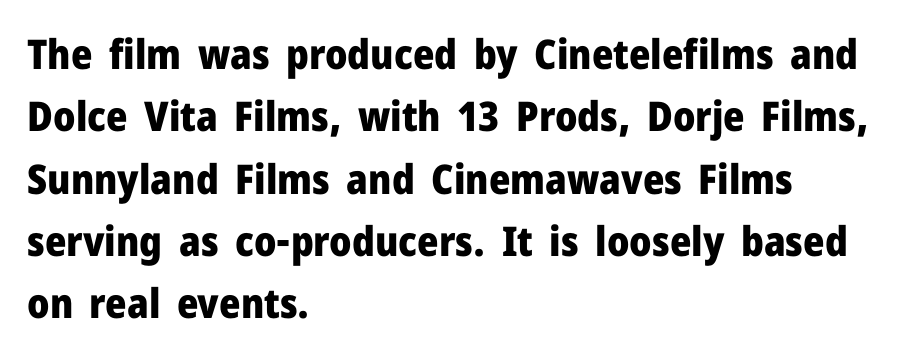
You can tell from the bare stems that sans-serif type was used. The lettering stays uniformly vertical, giving the passage a roman look. Heavy, bold letterforms. These lines are rendered in a variable-pitch font. Teacher's note: observe the even left margin — that is flush-left alignment. The tracking reads as untouched default to a designer's eye.
